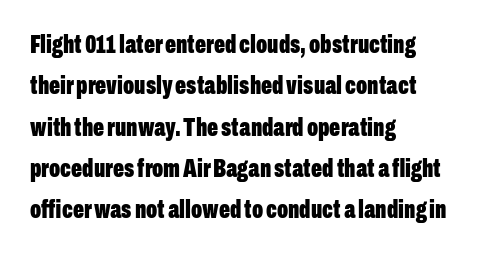
The image shows 26 px bold type, upright; set left-aligned, normal line spacing (1.59x), normal letter spacing, not underlined.
